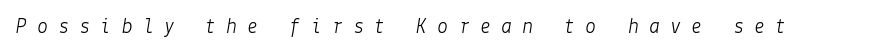
{"italic": "yes", "lean": "right", "slant_degrees": 9, "bold": "no", "underline": "no", "letter_spacing": "wide", "letter_spacing_em": 0.46, "glyph_px": 22}
